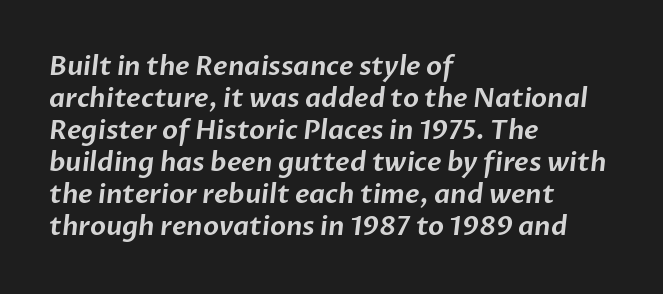
The rendering anchors every line to the left-hand side. Nothing unusual about the tracking: characters are spaced as the font intends. The string is rendered with underlining switched off.
